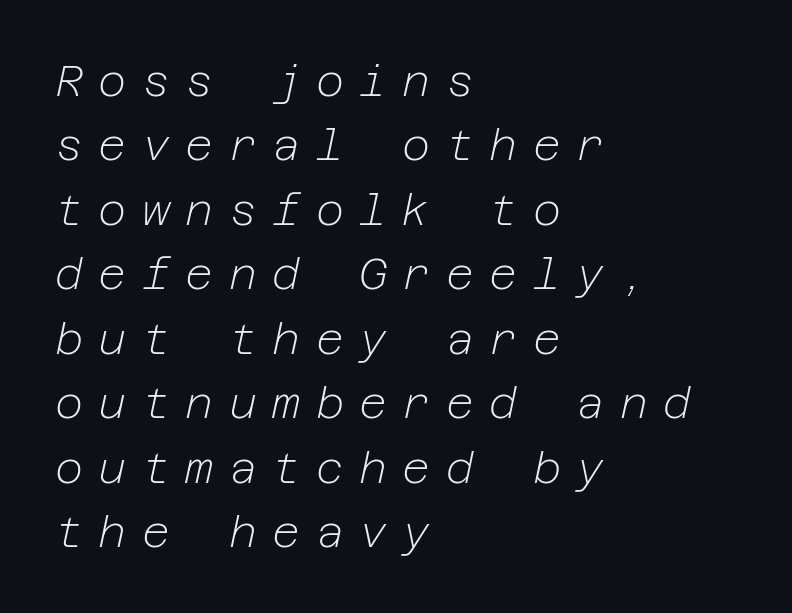
The image shows 43 px light type, italic (leaning right); set left-aligned, normal line spacing (1.5x), unusually wide letter spacing (+0.36 em), not underlined; low stroke contrast and a medium x-height.
